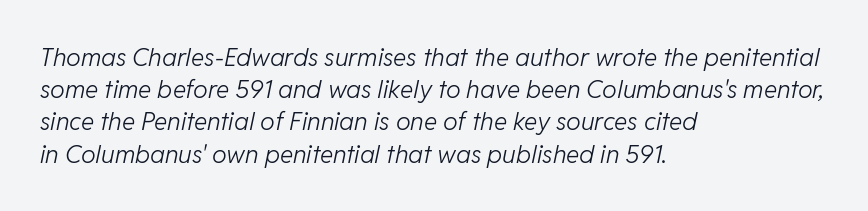
These lines are set flush left with a ragged right edge. The rendering uses a moderate line-height, typical for paragraphs. The line texture is even and compact thanks to regular tracking. Looking at the ascenders, they clearly lean. Anything drawn beneath the words? Only blank space. Nothing heavy about these letters — not bold at all.
